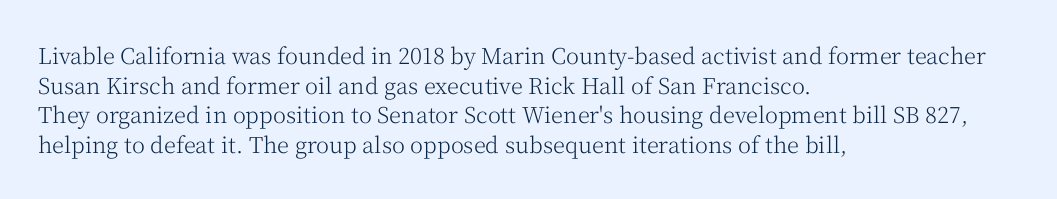
The image shows 22 px text type, upright; set left-aligned, normal line spacing (1.35x), normal letter spacing, not underlined.
